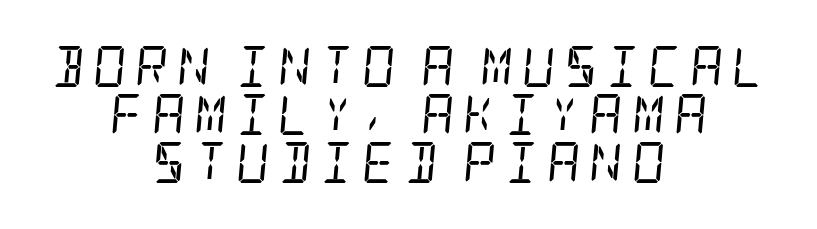
The image shows 41 px regular-weight, condensed serif type, italic (leaning right); set centered, line spacing 1.17x, unusually wide letter spacing (+0.21 em), not underlined; low stroke contrast and a large x-height.
